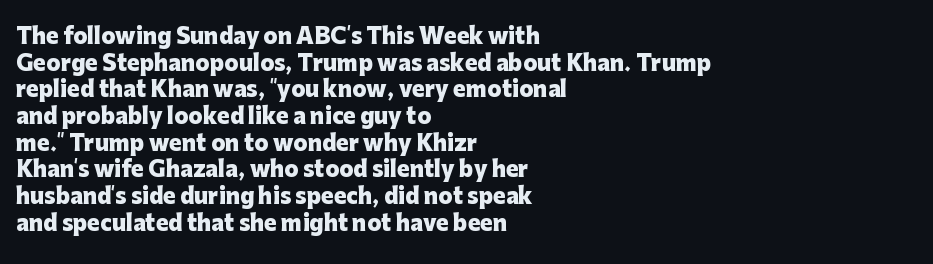
Honestly, the row spacing looks completely unremarkable. Posture: upright roman. Plenty of ink on the page — the face is bold. Typeset ragged right — the left edge is the straight one.
